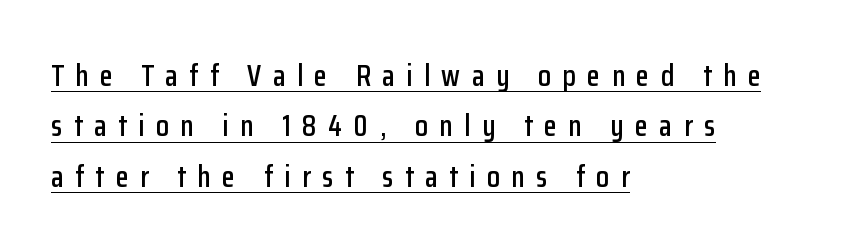
Q: Is the text italic (slanted)? A: No, it is upright.
Q: Is the typeface a serif or a sans-serif typeface? A: Sans-serif.
Q: Is the text underlined? A: Yes.
Q: How is the paragraph aligned? A: Left-aligned.
Q: Is the spacing between letters normal or unusually wide? A: Unusually wide.
Q: Is the spacing between lines tight, normal or loose? A: Normal.
Q: Width (condensed, normal, or wide)? A: Condensed.
Q: Stroke contrast? A: Low.
Q: x-height? A: Medium.
Q: Monospaced? A: No.
